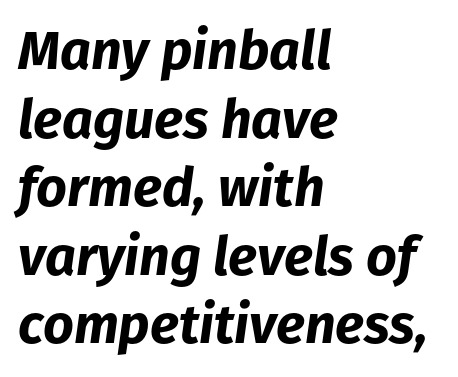
The string is rendered with underlining switched off. Heavy, bold letterforms. There is no visible air inserted between adjacent glyphs. Reading down the block, your eye returns to a fixed left position each line. The vertical gap from one line to the next is medium. Yep, that's italic — everything's leaning.
